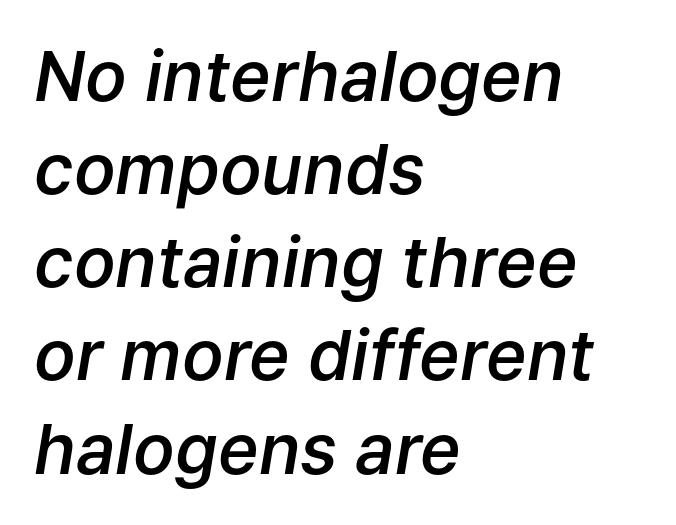
The image shows 69 px semibold type, italic (leaning right); set left-aligned, normal line spacing (1.35x), normal letter spacing, not underlined; low stroke contrast and a medium x-height.
